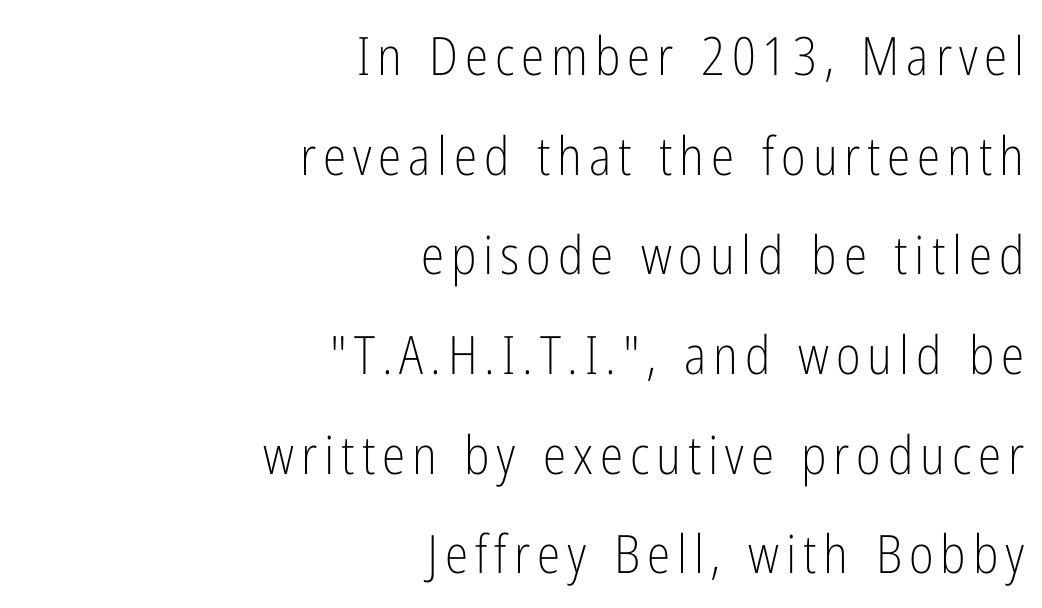
{"serif": "no", "italic": "no", "bold": "no", "weight": "light", "width": "condensed", "stroke_contrast": "low", "x_height": "medium", "monospaced": "no", "underline": "no", "align": "right", "line_spacing_ratio": 1.88, "glyph_px": 53}
